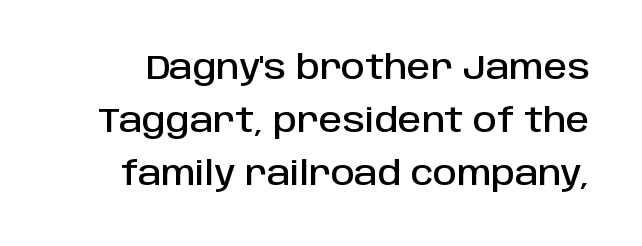
This rendering employs a face without finishing strokes, i.e., a sans-serif. Vertical spacing — default. Varying glyph widths throughout — classic text-font behaviour. Upright lettering throughout. Words float on clear page, feet unadorned. The rendering keeps characters at their native spacing.
